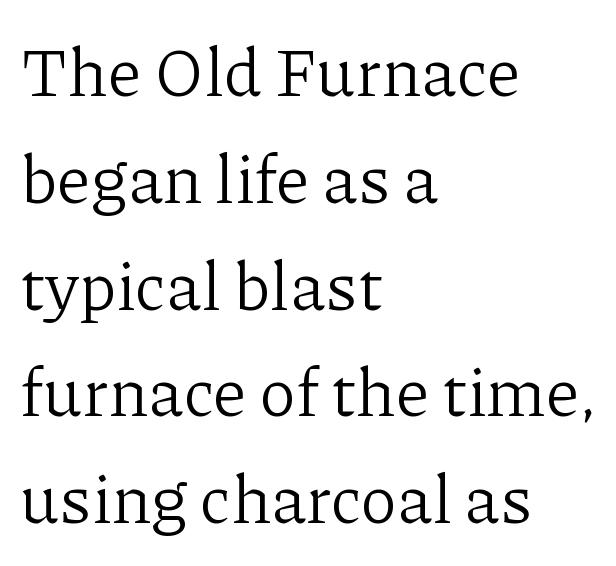
{"serif": "yes", "italic": "no", "bold": "no", "weight": "light", "width": "normal", "stroke_contrast": "low", "x_height": "medium", "monospaced": "no", "underline": "no", "align": "left", "line_spacing": "normal", "line_spacing_ratio": 1.57, "letter_spacing": "normal", "letter_spacing_em": 0.0, "glyph_px": 68}
